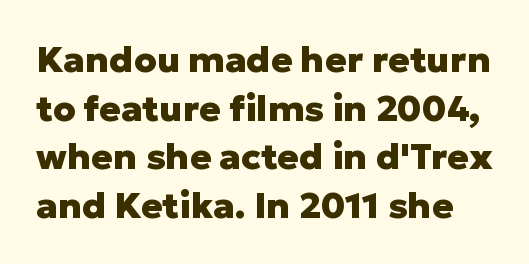
Q: Is the text bold? A: Yes.
Q: Is the text italic (slanted)? A: No, it is upright.
Q: Is the typeface a serif or a sans-serif typeface? A: Sans-serif.
Q: Is the text underlined? A: No.
Q: Is the spacing between letters normal or unusually wide? A: Normal.
Q: Is the spacing between lines tight, normal or loose? A: Normal.
Q: Width (condensed, normal, or wide)? A: Normal.
Q: Stroke contrast? A: Low.
Q: x-height? A: Medium.
Q: Monospaced? A: No.
